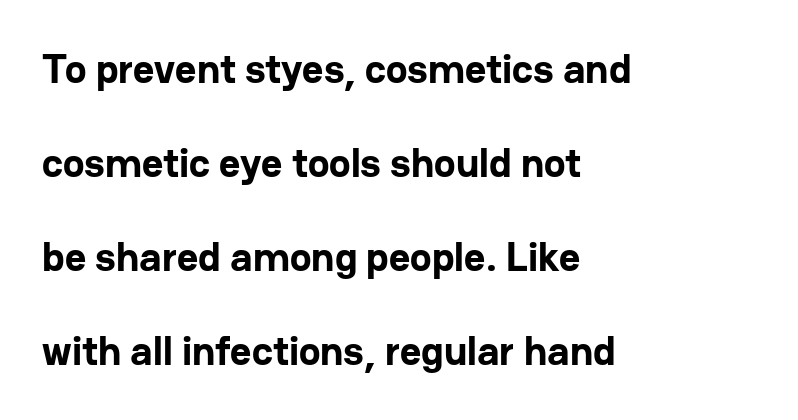
The image shows 41 px bold sans-serif type, upright; set left-aligned, loose line spacing (2.29x), normal letter spacing, not underlined; low stroke contrast and a medium x-height.
